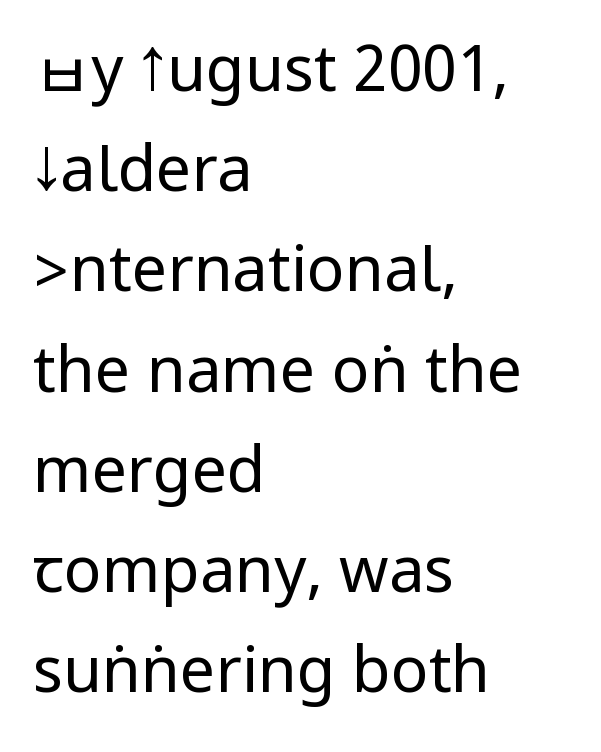
The image shows 63 px regular-weight, condensed sans-serif type, upright; set left-aligned, normal line spacing (1.59x), normal letter spacing, not underlined; low stroke contrast.
